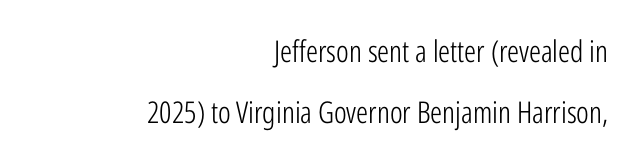
Vertical spacing — loose. The space directly below the letters is spotless. No heavy texture on the line: the type isn't bold. The face used here is a sans, in the tradition of grotesques and geometrics. The tracking reads as untouched default to a designer's eye.
